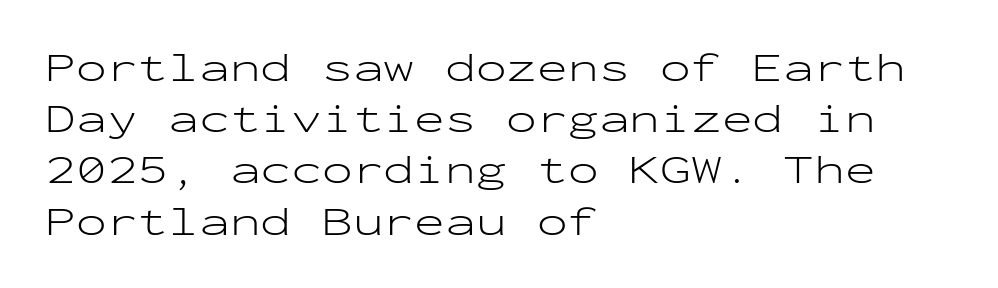
The image shows 41 px light, wide sans-serif type, upright, monospaced; set left-aligned, normal line spacing (1.25x), normal letter spacing, not underlined; low stroke contrast and a medium x-height.
